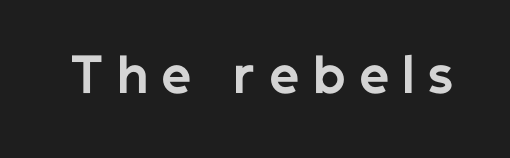
Clear beneath every line of the passage. There is plenty of visible air inserted between adjacent glyphs. Typographic density is high because the face is bold. Stroke terminals: plain, sans-serif.
